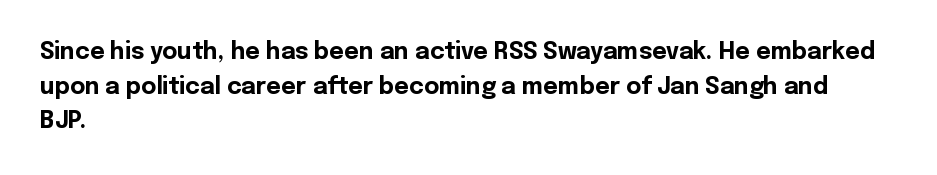
The image shows 23 px bold type, upright; set left-aligned, normal line spacing (1.51x), normal letter spacing, not underlined.
